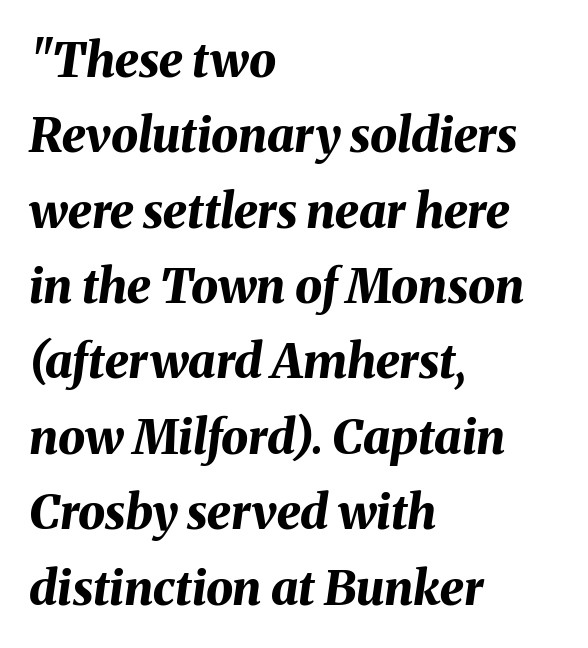
These lines sit exactly where default settings would place them. Look at the stroke-to-counter ratio: heavy, a bold. All the whitespace from short lines collects on the right. The axis of the letterforms is tilted away from vertical.
